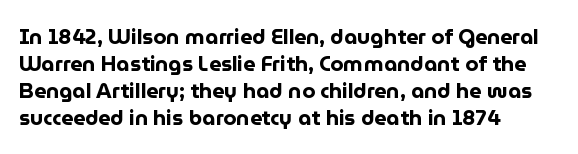
Q: Is the text bold? A: Yes.
Q: Is the text italic (slanted)? A: No, it is upright.
Q: Is the text underlined? A: No.
Q: How is the paragraph aligned? A: Left-aligned.
Q: Is the spacing between letters normal or unusually wide? A: Normal.
Q: Is the spacing between lines tight, normal or loose? A: Normal.
